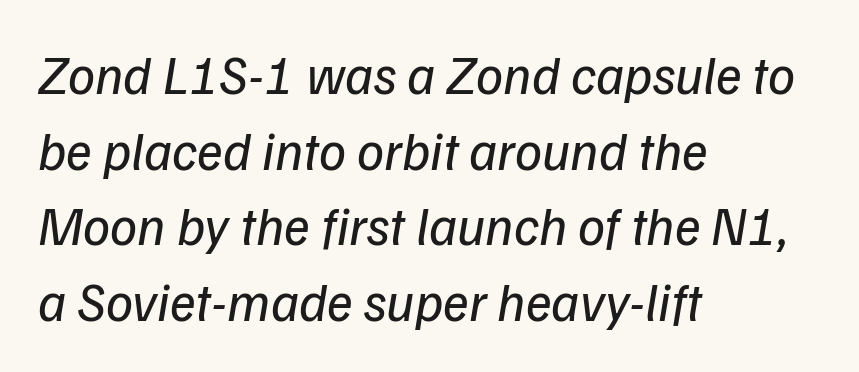
Classification — sans serif. Baseline-to-baseline distance is the conventional proportion of letter height. The gaps between neighbouring characters are ordinary and unremarkable. This rendering features lettering with no underline. Line starts are locked; line ends wander. Stroke thickness stays within the range of a standard reading face or lighter.
